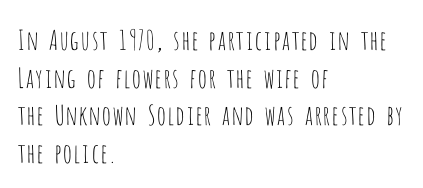
Q: Is the text bold? A: No.
Q: Is the text italic (slanted)? A: No, it is upright.
Q: Is the text underlined? A: No.
Q: How is the paragraph aligned? A: Left-aligned.
Q: Is the spacing between letters normal or unusually wide? A: Normal.
Q: Is the spacing between lines tight, normal or loose? A: Normal.
